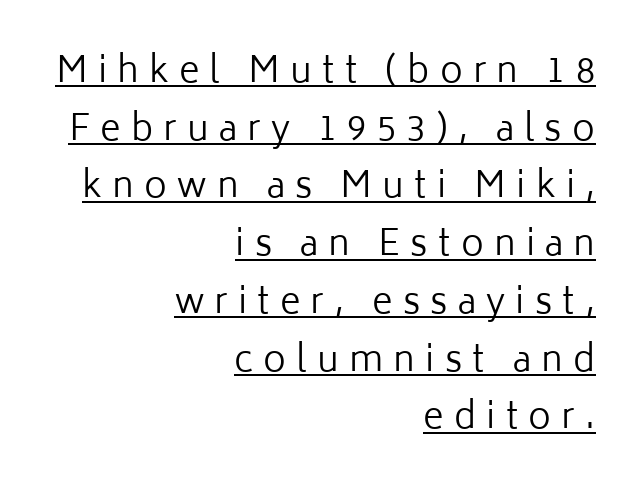
{"serif": "no", "italic": "no", "bold": "no", "weight": "regular", "width": "normal", "stroke_contrast": "low", "x_height": "medium", "monospaced": "no", "underline": "yes", "align": "right", "line_spacing": "normal", "line_spacing_ratio": 1.65, "letter_spacing": "wide", "letter_spacing_em": 0.29, "glyph_px": 35}
